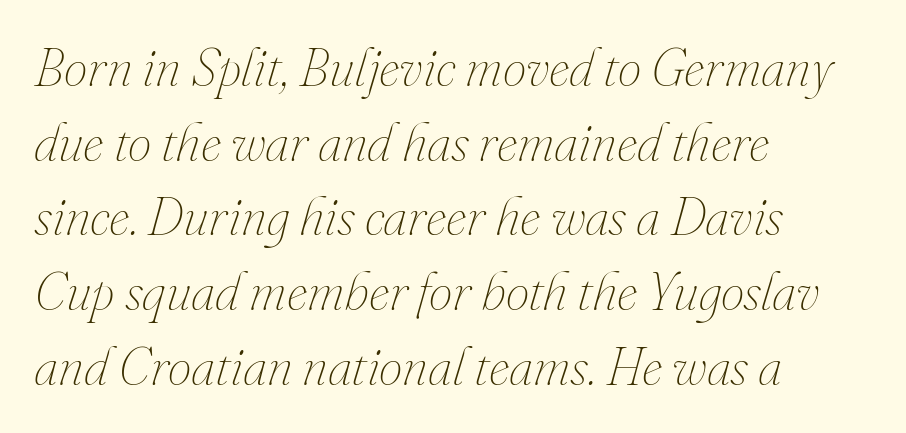
Successive baselines arrive at the customary interval. The glyphs are unaccompanied by any horizontal stroke below them. The lettering tilts uniformly, giving the passage an italic look. The passage shown has conventional tracking throughout. Does the copy run flush right? No — it runs flush left.
